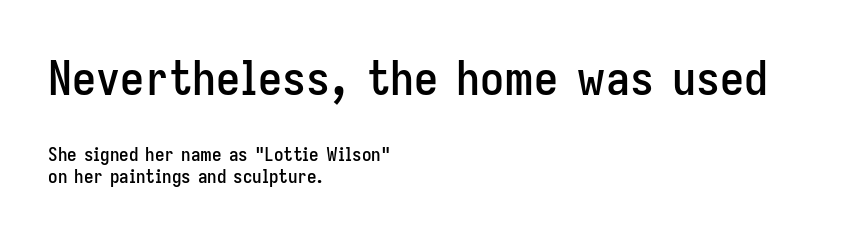
{"serif": "no", "italic": "no", "width": "condensed", "stroke_contrast": "low", "x_height": "medium", "monospaced": "no", "underline": "no", "align": "left", "line_spacing_ratio": 1.16, "letter_spacing": "normal", "letter_spacing_em": 0.0, "larger_block": "first", "size_ratio": 2.53, "glyph_px": 48}
